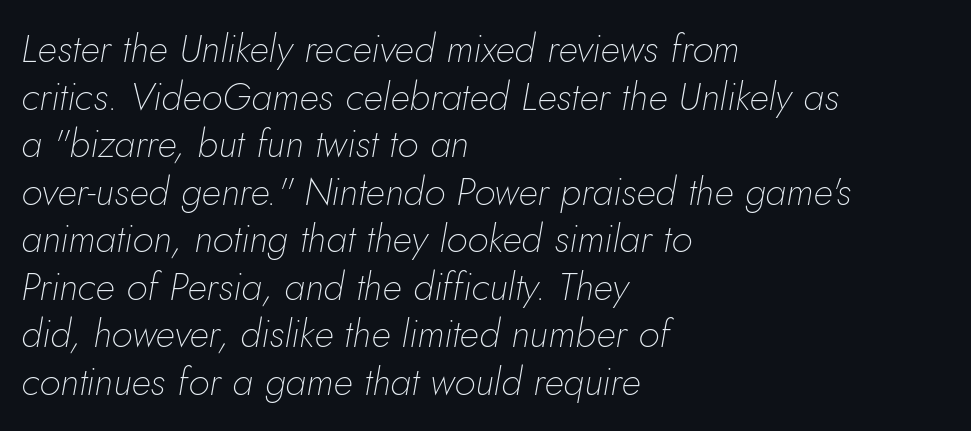
Q: Is the text bold? A: No.
Q: Is the text italic (slanted)? A: Yes, it leans right by about 10 degrees.
Q: Is the text underlined? A: No.
Q: How is the paragraph aligned? A: Left-aligned.
Q: Is the spacing between letters normal or unusually wide? A: Normal.
Q: Width (condensed, normal, or wide)? A: Normal.
Q: Stroke contrast? A: Low.
Q: x-height? A: Small.
Q: Monospaced? A: No.
